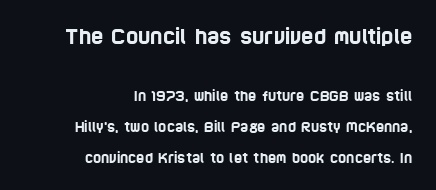
Q: Is the text underlined? A: No.
Q: How is the paragraph aligned? A: Right-aligned.
Q: Is the spacing between letters normal or unusually wide? A: Normal.
Q: Is the spacing between lines tight, normal or loose? A: Loose.
Q: Which block of text is set in a larger size, the first (top) or the second (bottom)? A: The first (top) one.
